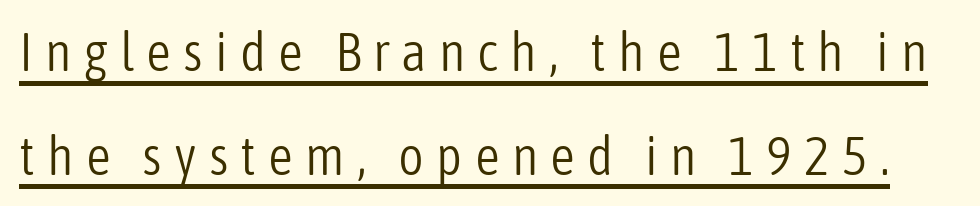
{"serif": "no", "italic": "no", "bold": "no", "weight": "light", "width": "condensed", "stroke_contrast": "low", "x_height": "medium", "monospaced": "no", "underline": "yes", "line_spacing_ratio": 1.89, "letter_spacing": "wide", "letter_spacing_em": 0.22, "glyph_px": 55}
